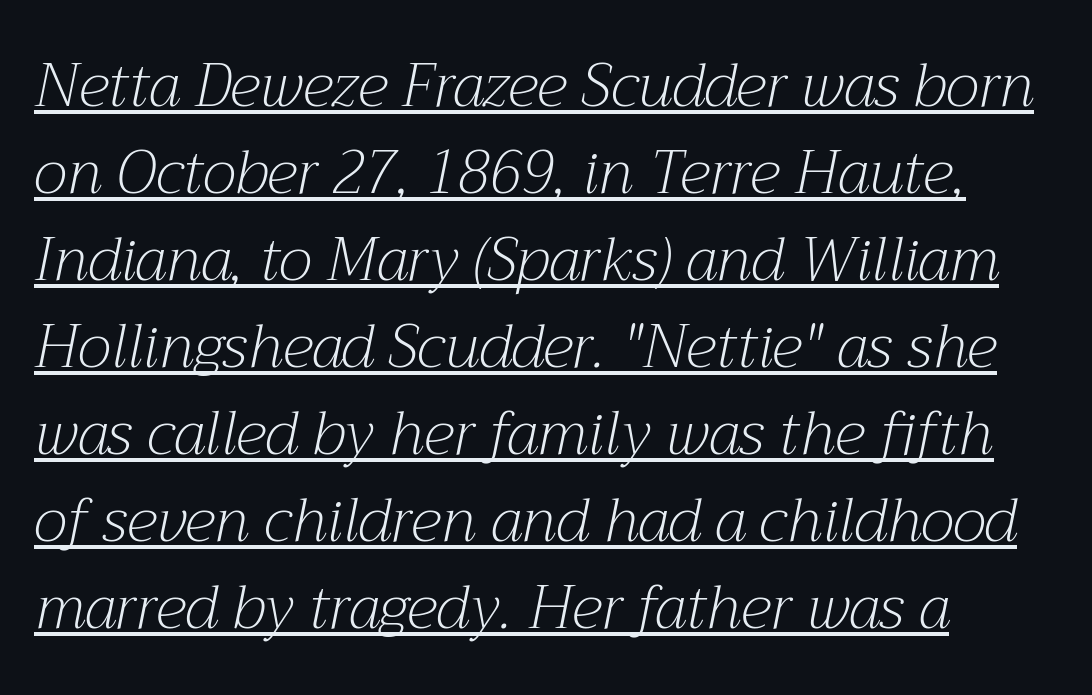
Q: Is the text bold? A: No.
Q: Is the text italic (slanted)? A: Yes, it leans right by about 12 degrees.
Q: Is the typeface a serif or a sans-serif typeface? A: Serif.
Q: Is the text underlined? A: Yes.
Q: How is the paragraph aligned? A: Left-aligned.
Q: Is the spacing between letters normal or unusually wide? A: Normal.
Q: Is the spacing between lines tight, normal or loose? A: Normal.
Q: Width (condensed, normal, or wide)? A: Normal.
Q: Stroke contrast? A: Medium.
Q: x-height? A: Medium.
Q: Monospaced? A: No.
